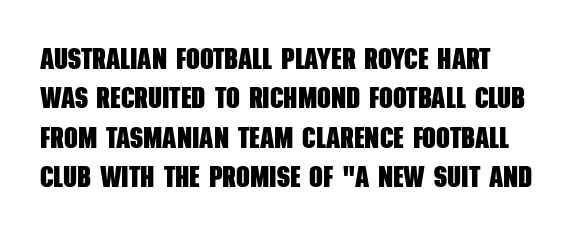
{"serif": "no", "bold": "yes", "weight": "heavy", "width": "condensed", "stroke_contrast": "low", "x_height": "large", "monospaced": "no", "underline": "no", "align": "left", "line_spacing": "normal", "line_spacing_ratio": 1.31, "letter_spacing": "normal", "letter_spacing_em": 0.0, "glyph_px": 30}
